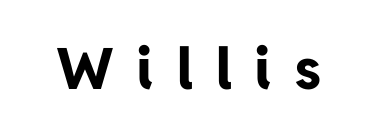
Q: Is the text bold? A: Yes.
Q: Is the text italic (slanted)? A: No, it is upright.
Q: Is the typeface a serif or a sans-serif typeface? A: Sans-serif.
Q: Is the text underlined? A: No.
Q: Is the spacing between letters normal or unusually wide? A: Unusually wide.
Q: Width (condensed, normal, or wide)? A: Normal.
Q: Stroke contrast? A: Low.
Q: x-height? A: Medium.
Q: Monospaced? A: No.
